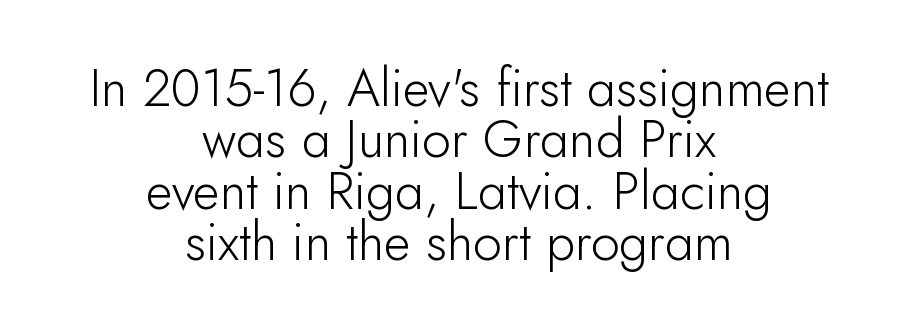
Q: Is the text bold? A: No.
Q: Is the text italic (slanted)? A: No, it is upright.
Q: Is the typeface a serif or a sans-serif typeface? A: Sans-serif.
Q: Is the text underlined? A: No.
Q: How is the paragraph aligned? A: Centered.
Q: Is the spacing between letters normal or unusually wide? A: Normal.
Q: Is the spacing between lines tight, normal or loose? A: Tight.
Q: Width (condensed, normal, or wide)? A: Normal.
Q: Stroke contrast? A: Low.
Q: x-height? A: Small.
Q: Monospaced? A: No.
